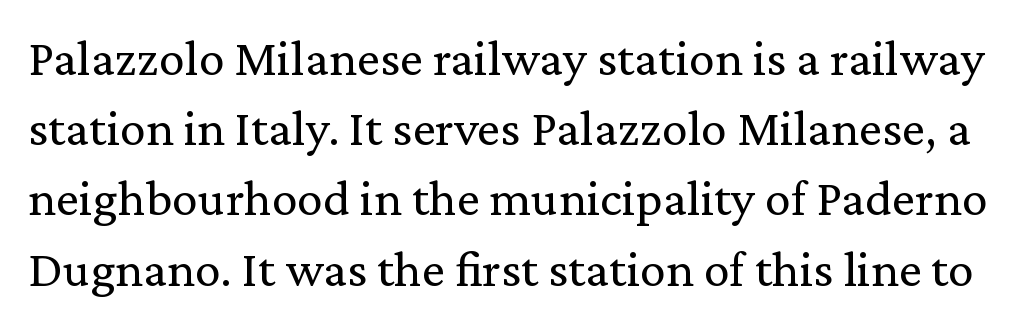
Students, observe: this is what conventionally led text looks like. A roman cut, with each character standing at attention. These lines are composed in type with serifs. Do the characters align in a grid? No, the font is proportional. A typesetter would call this zero additional tracking.
